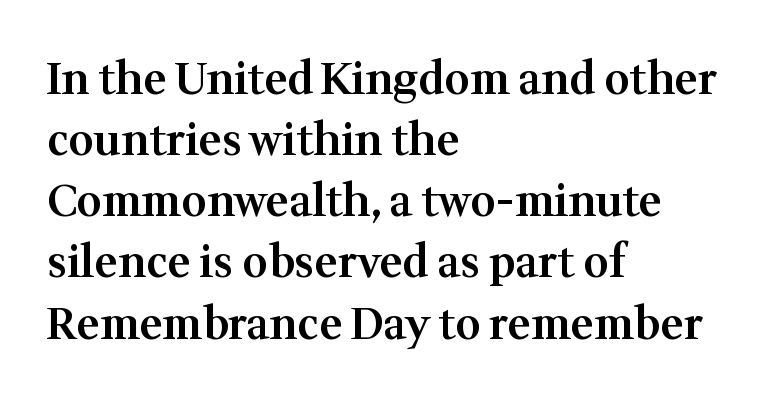
{"serif": "yes", "italic": "no", "bold": "semi", "weight": "semibold", "width": "normal", "stroke_contrast": "medium", "x_height": "medium", "monospaced": "no", "underline": "no", "align": "left", "line_spacing": "normal", "line_spacing_ratio": 1.39, "letter_spacing": "normal", "letter_spacing_em": 0.0, "glyph_px": 44}
